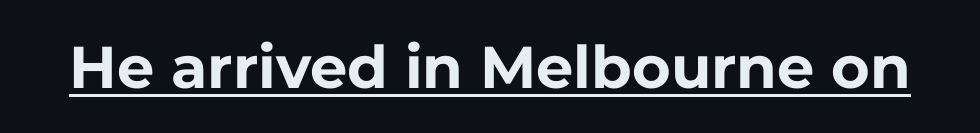
A typographer would call this underscored text. The face used here is rendered with its standard letterfit. The font's upright variant was chosen for this text. Students, this is bold: see how much ink each stroke carries. Is this a sans? Yes — the strokes have no serifs.
